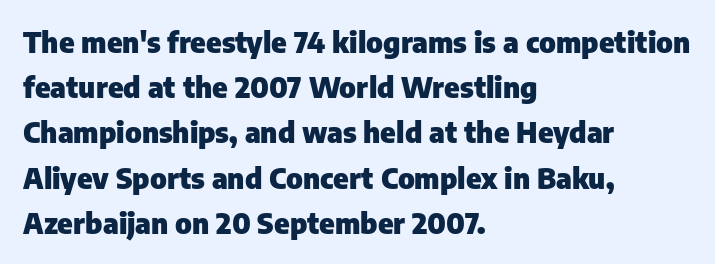
Q: Is the text bold? A: Yes.
Q: Is the text italic (slanted)? A: No, it is upright.
Q: Is the typeface a serif or a sans-serif typeface? A: Sans-serif.
Q: Is the text underlined? A: No.
Q: How is the paragraph aligned? A: Left-aligned.
Q: Is the spacing between letters normal or unusually wide? A: Normal.
Q: Is the spacing between lines tight, normal or loose? A: Normal.
Q: Width (condensed, normal, or wide)? A: Normal.
Q: Stroke contrast? A: Low.
Q: x-height? A: Medium.
Q: Monospaced? A: No.
